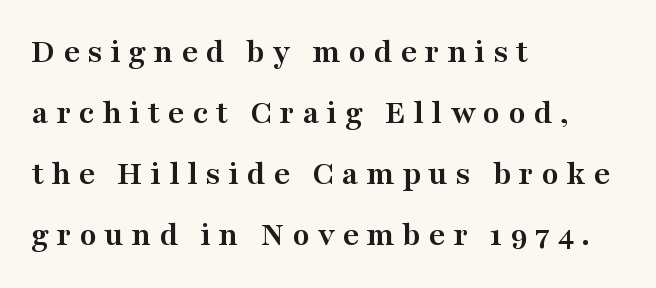
The image shows 35 px semibold, wide serif type, upright; set left-aligned, line spacing 1.74x, unusually wide letter spacing (+0.22 em), not underlined; medium stroke contrast and a medium x-height.
